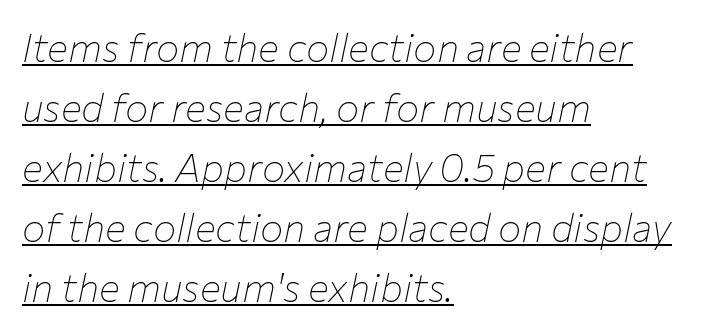
The image shows 39 px thin type, italic (leaning right); set left-aligned, normal line spacing (1.54x), normal letter spacing, underlined; low stroke contrast and a medium x-height.
